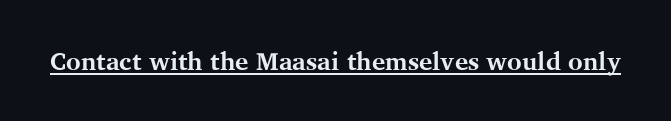
{"italic": "no", "bold": "yes", "underline": "yes", "letter_spacing": "normal", "letter_spacing_em": 0.0, "glyph_px": 25}
